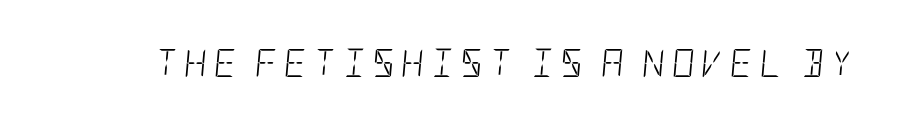
Q: Is the text bold? A: No.
Q: Is the text italic (slanted)? A: Yes, it leans right by about 5 degrees.
Q: Is the text underlined? A: No.
Q: Is the spacing between letters normal or unusually wide? A: Unusually wide.
Q: Width (condensed, normal, or wide)? A: Condensed.
Q: Stroke contrast? A: Low.
Q: x-height? A: Large.
